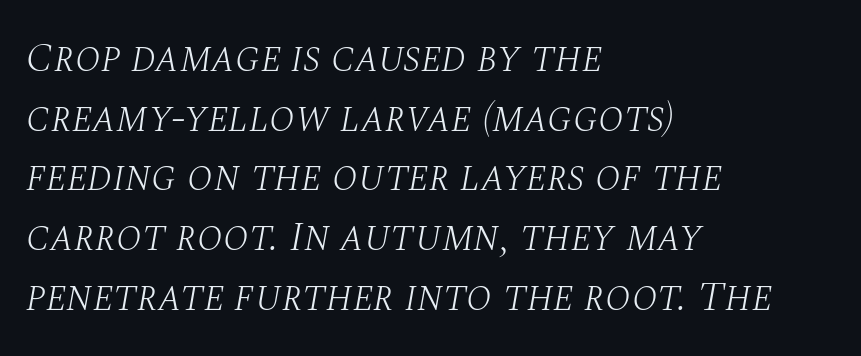
Q: Is the text bold? A: No.
Q: Is the text italic (slanted)? A: Yes, it leans right by about 10 degrees.
Q: Is the typeface a serif or a sans-serif typeface? A: Serif.
Q: Is the text underlined? A: No.
Q: How is the paragraph aligned? A: Left-aligned.
Q: Is the spacing between letters normal or unusually wide? A: Normal.
Q: Is the spacing between lines tight, normal or loose? A: Normal.
Q: Width (condensed, normal, or wide)? A: Normal.
Q: Stroke contrast? A: Medium.
Q: x-height? A: Large.
Q: Monospaced? A: No.
